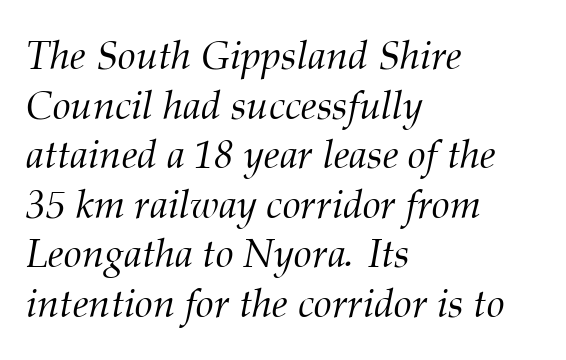
{"serif": "yes", "italic": "yes", "lean": "right", "slant_degrees": 12, "bold": "no", "weight": "light", "width": "normal", "stroke_contrast": "medium", "x_height": "medium", "monospaced": "no", "underline": "no", "align": "left", "line_spacing_ratio": 1.24, "letter_spacing": "normal", "letter_spacing_em": 0.0, "glyph_px": 40}
